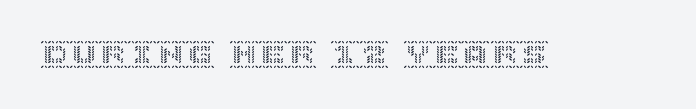
The image shows 29 px text type, upright; set normal letter spacing, not underlined; a large x-height.
